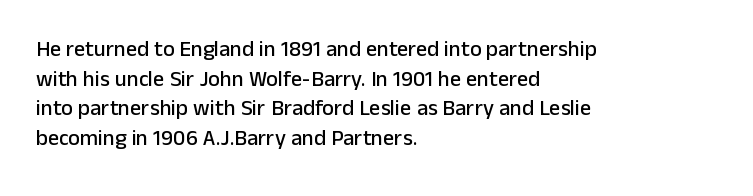
The image shows 22 px text type, upright; set left-aligned, normal line spacing (1.35x), normal letter spacing, not underlined.
